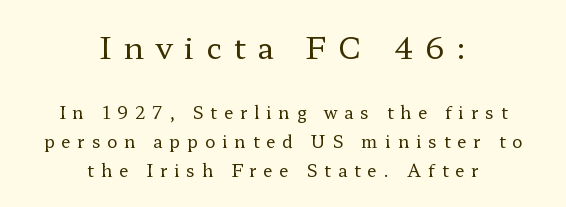
Q: Is the text bold? A: No.
Q: Is the text italic (slanted)? A: No, it is upright.
Q: Is the typeface a serif or a sans-serif typeface? A: Serif.
Q: Is the text underlined? A: No.
Q: How is the paragraph aligned? A: Centered.
Q: Is the spacing between letters normal or unusually wide? A: Unusually wide.
Q: Which block of text is set in a larger size, the first (top) or the second (bottom)? A: The first (top) one.
Q: Width (condensed, normal, or wide)? A: Wide.
Q: Stroke contrast? A: Low.
Q: x-height? A: Medium.
Q: Monospaced? A: No.
